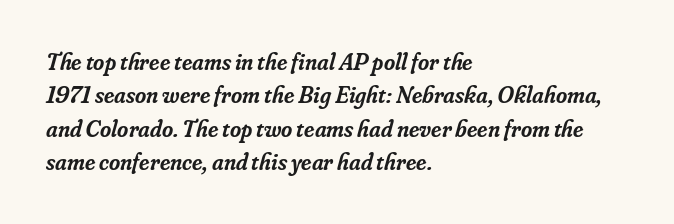
The image shows 24 px text type, italic (leaning right); set left-aligned, normal line spacing (1.39x), normal letter spacing, not underlined.
